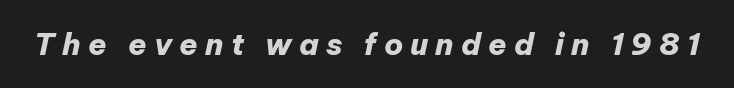
The image shows 30 px heavy type, italic (leaning right); set unusually wide letter spacing (+0.24 em), not underlined; low stroke contrast and a medium x-height.
